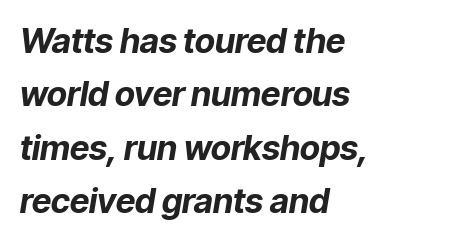
{"italic": "yes", "lean": "right", "slant_degrees": 9, "bold": "yes", "weight": "bold", "width": "normal", "stroke_contrast": "low", "x_height": "medium", "monospaced": "no", "underline": "no", "align": "left", "line_spacing": "normal", "line_spacing_ratio": 1.57, "letter_spacing": "normal", "letter_spacing_em": 0.0, "glyph_px": 34}
